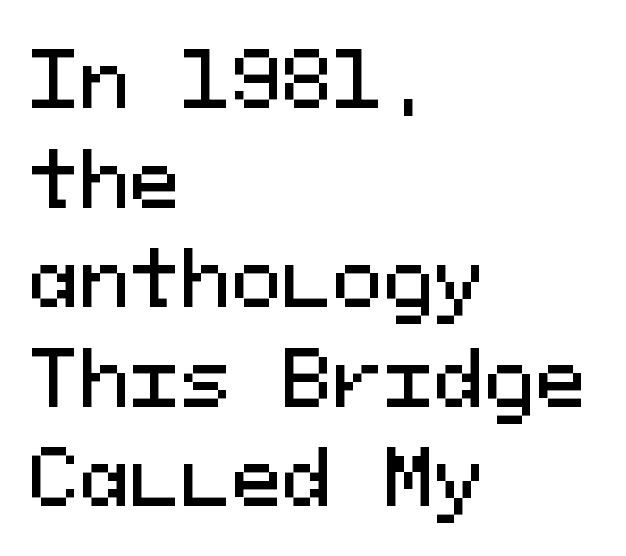
The image shows 76 px sans-serif type, upright, monospaced; set left-aligned, normal line spacing (1.31x), normal letter spacing, not underlined; medium stroke contrast and a medium x-height.
